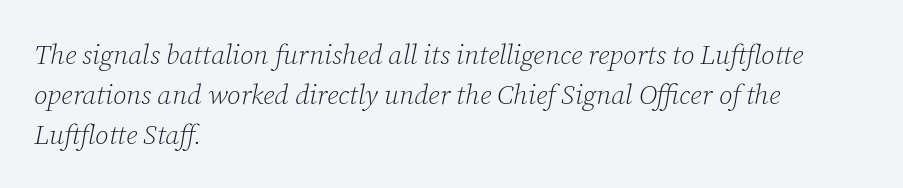
Q: Is the text bold? A: No.
Q: Is the text italic (slanted)? A: Yes, it leans right by about 12 degrees.
Q: Is the typeface a serif or a sans-serif typeface? A: Serif.
Q: Is the text underlined? A: No.
Q: How is the paragraph aligned? A: Left-aligned.
Q: Is the spacing between letters normal or unusually wide? A: Normal.
Q: Is the spacing between lines tight, normal or loose? A: Normal.
Q: Width (condensed, normal, or wide)? A: Normal.
Q: Stroke contrast? A: Low.
Q: x-height? A: Medium.
Q: Monospaced? A: No.
